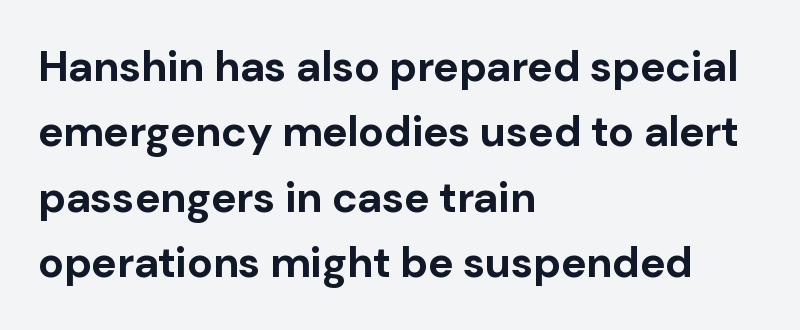
Q: Is the text bold? A: Yes.
Q: Is the text italic (slanted)? A: No, it is upright.
Q: Is the typeface a serif or a sans-serif typeface? A: Sans-serif.
Q: Is the text underlined? A: No.
Q: How is the paragraph aligned? A: Left-aligned.
Q: Is the spacing between letters normal or unusually wide? A: Normal.
Q: Is the spacing between lines tight, normal or loose? A: Normal.
Q: Width (condensed, normal, or wide)? A: Normal.
Q: Stroke contrast? A: Low.
Q: x-height? A: Medium.
Q: Monospaced? A: No.
